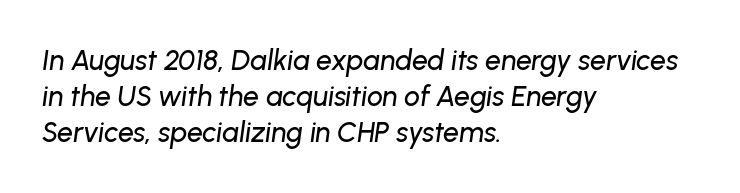
{"italic": "yes", "lean": "right", "slant_degrees": 8, "width": "normal", "stroke_contrast": "low", "x_height": "medium", "monospaced": "no", "underline": "no", "align": "left", "line_spacing": "normal", "line_spacing_ratio": 1.29, "letter_spacing": "normal", "letter_spacing_em": 0.0, "glyph_px": 28}
